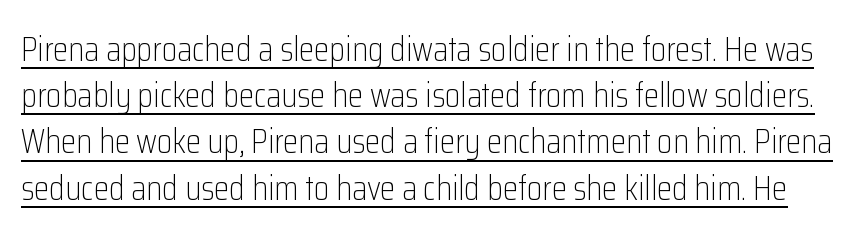
{"serif": "no", "italic": "no", "bold": "no", "weight": "light", "width": "condensed", "stroke_contrast": "low", "x_height": "medium", "monospaced": "no", "underline": "yes", "line_spacing": "normal", "line_spacing_ratio": 1.32, "letter_spacing": "normal", "letter_spacing_em": 0.0, "glyph_px": 35}
